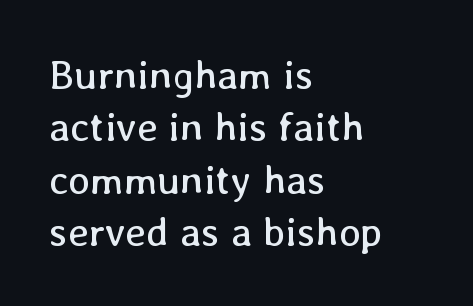
{"italic": "no", "bold": "no", "weight": "regular", "width": "normal", "stroke_contrast": "low", "x_height": "medium", "monospaced": "no", "underline": "no", "align": "left", "line_spacing": "normal", "line_spacing_ratio": 1.28, "letter_spacing": "normal", "letter_spacing_em": 0.0, "glyph_px": 41}
